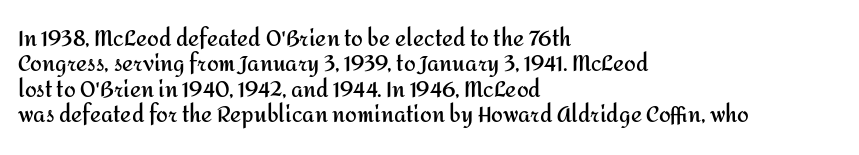
Q: Is the text bold? A: Yes.
Q: Is the text italic (slanted)? A: No, it is upright.
Q: Is the text underlined? A: No.
Q: How is the paragraph aligned? A: Left-aligned.
Q: Is the spacing between letters normal or unusually wide? A: Normal.
